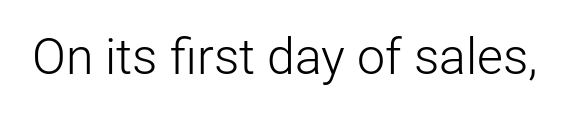
Stroke mass is kept to a normal reading level or below. Has an underline been added? It has not. This sample uses plain, unmodified letter spacing. Vertical strokes here are truly vertical.
